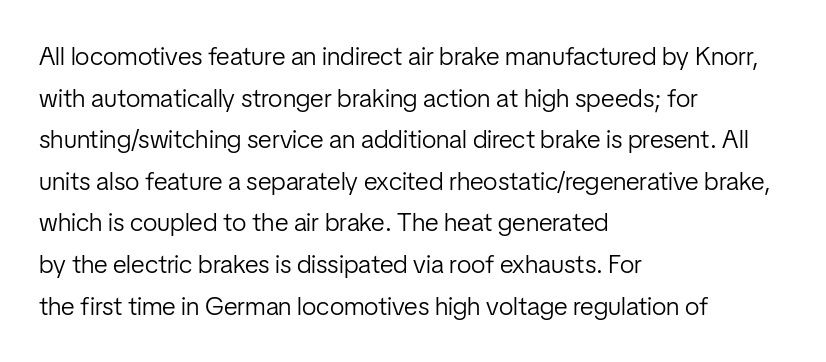
Q: Is the text bold? A: No.
Q: Is the text italic (slanted)? A: No, it is upright.
Q: Is the text underlined? A: No.
Q: How is the paragraph aligned? A: Left-aligned.
Q: Is the spacing between letters normal or unusually wide? A: Normal.
Q: Is the spacing between lines tight, normal or loose? A: Normal.
